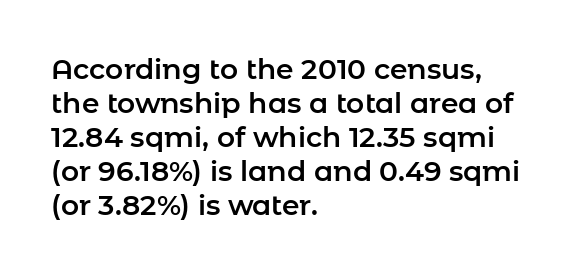
The paragraph has a hard left edge and a soft right edge. Unlike italic type, these characters show no tilt at all. The passage shown is typeset with a sans-serif family. These lines are rendered in a variable-pitch font. Only glyphs here, with clear space below each row. You could call the tracking neutral — neither tight nor loose.
